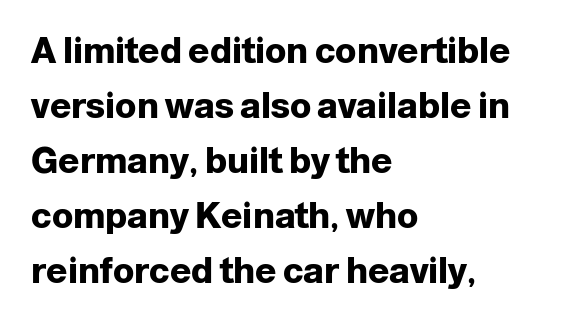
The image shows 35 px heavy sans-serif type, upright; set left-aligned, normal line spacing (1.57x), normal letter spacing, not underlined; low stroke contrast and a medium x-height.
